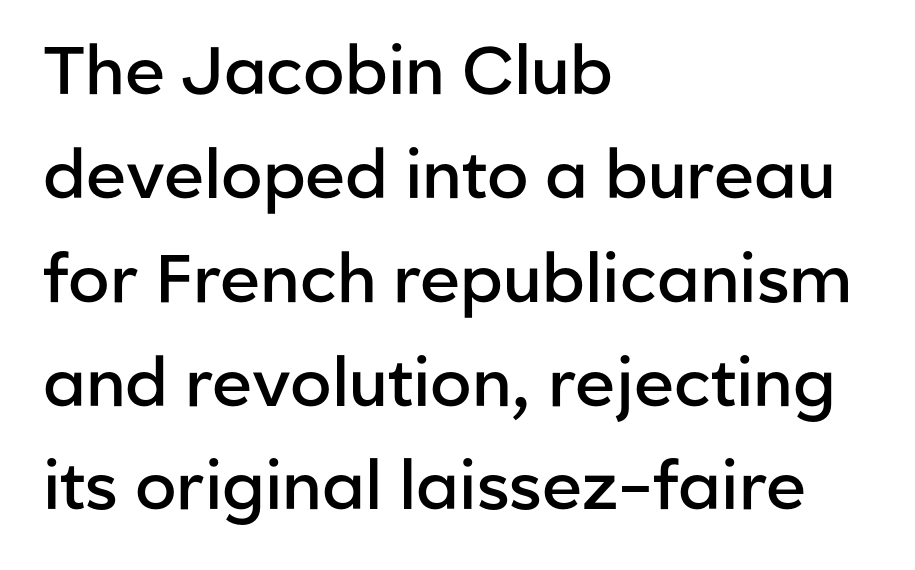
Italic? Not at all — the glyphs are vertical. Letter spacing: default. The sample has been set in demibold, a notch under bold. Line starts are locked; line ends wander. Check where the strokes stop: nothing finishes them off — pure sans.
